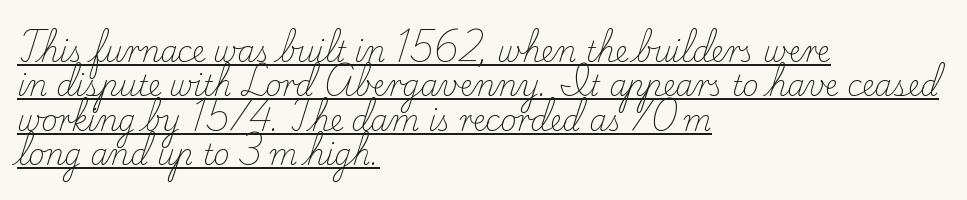
Q: Is the text bold? A: No.
Q: Is the text italic (slanted)? A: Yes.
Q: Is the typeface a serif or a sans-serif typeface? A: Serif.
Q: Is the text underlined? A: Yes.
Q: How is the paragraph aligned? A: Left-aligned.
Q: Is the spacing between letters normal or unusually wide? A: Normal.
Q: Width (condensed, normal, or wide)? A: Normal.
Q: Stroke contrast? A: Low.
Q: x-height? A: Small.
Q: Monospaced? A: No.
